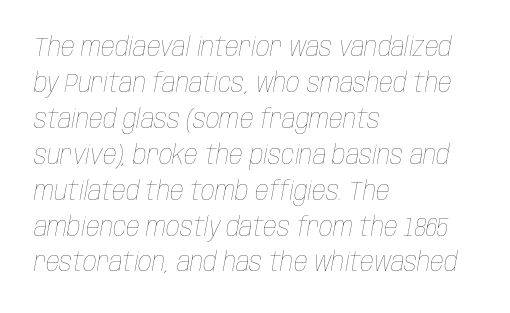
Q: Is the text bold? A: No.
Q: Is the text italic (slanted)? A: Yes, it leans right by about 10 degrees.
Q: Is the text underlined? A: No.
Q: How is the paragraph aligned? A: Left-aligned.
Q: Is the spacing between letters normal or unusually wide? A: Normal.
Q: Is the spacing between lines tight, normal or loose? A: Normal.
